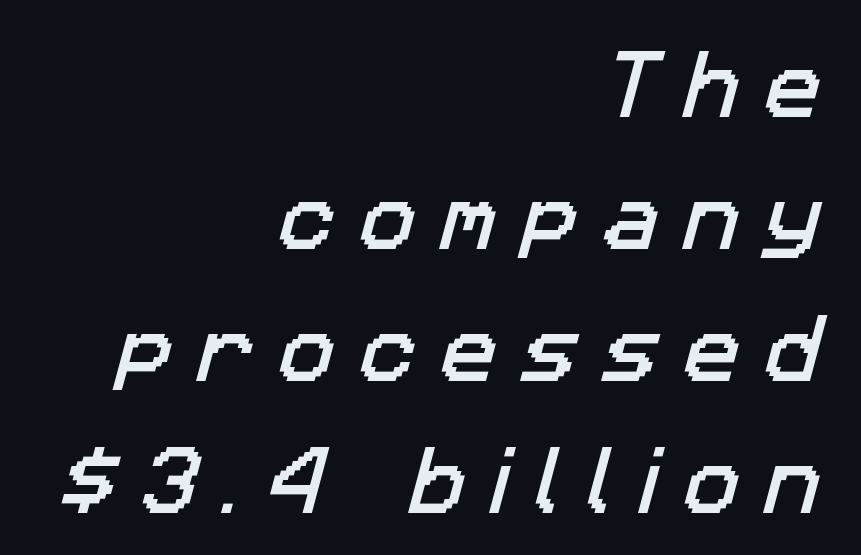
The image shows 75 px sans-serif type; set right-aligned, line spacing 1.76x, unusually wide letter spacing (+0.33 em), not underlined; low stroke contrast and a medium x-height.
